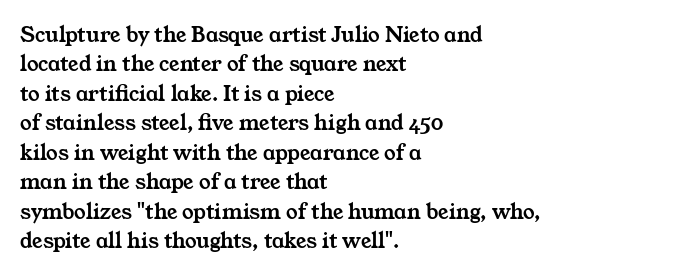
{"underline": "no", "align": "left", "line_spacing": "normal", "line_spacing_ratio": 1.28, "letter_spacing": "normal", "letter_spacing_em": 0.0, "glyph_px": 23}
